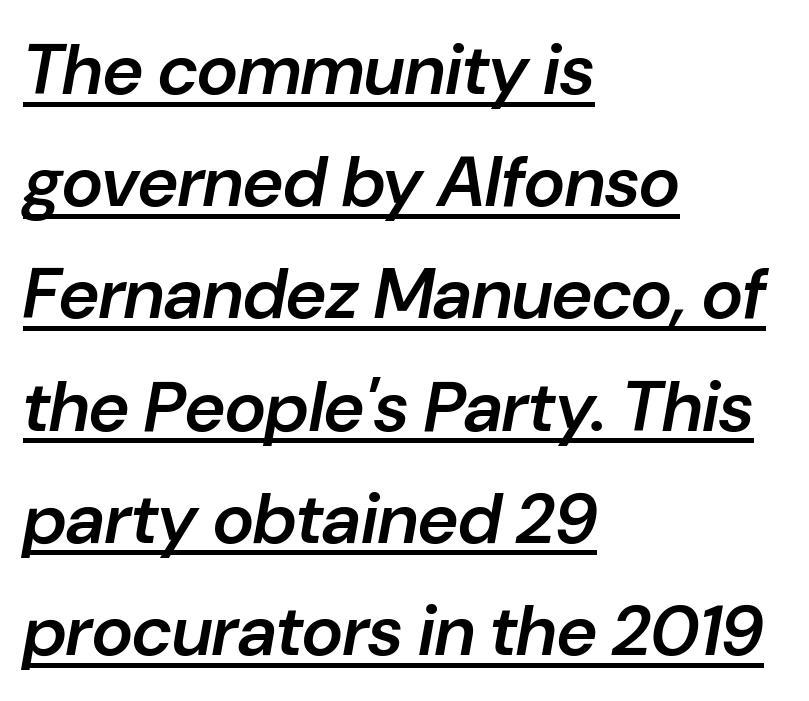
Q: Is the text bold? A: Semi-bold.
Q: Is the text italic (slanted)? A: Yes, it leans right by about 10 degrees.
Q: Is the text underlined? A: Yes.
Q: How is the paragraph aligned? A: Left-aligned.
Q: Is the spacing between letters normal or unusually wide? A: Normal.
Q: Is the spacing between lines tight, normal or loose? A: Normal.
Q: Width (condensed, normal, or wide)? A: Normal.
Q: Stroke contrast? A: Low.
Q: x-height? A: Medium.
Q: Monospaced? A: No.
